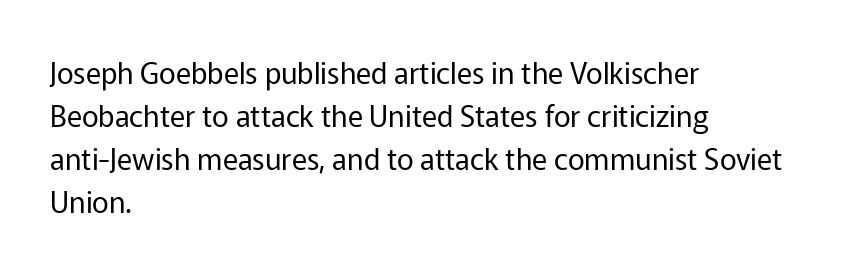
The lines are quadded left. Spacing verdict: proportional, widths tailored to each character. Rows of type keep a routine distance in the vertical direction. Font category for this specimen: sans-serif. The axis of the letterforms is exactly vertical.
